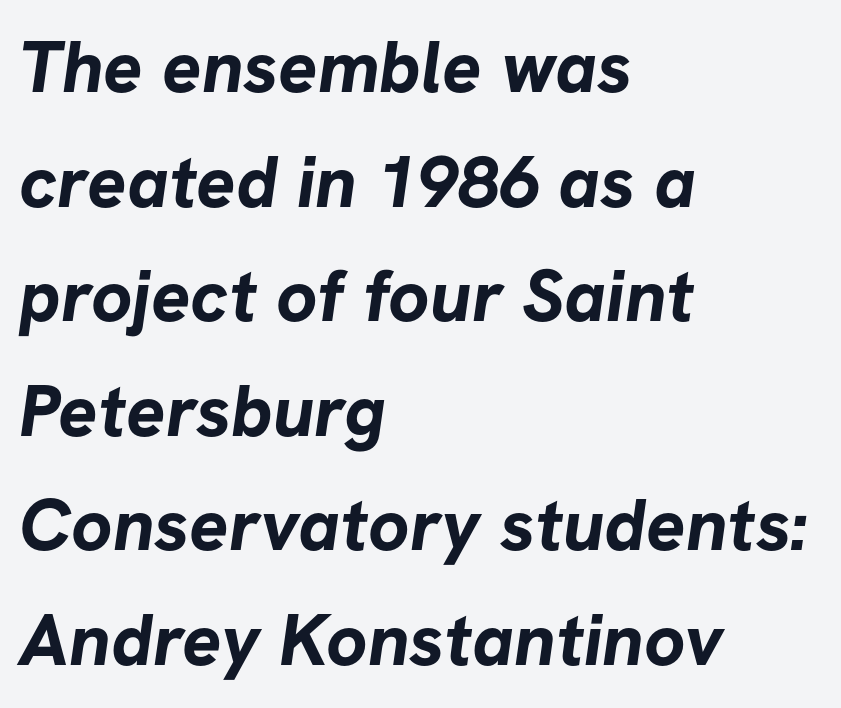
The image shows 73 px bold sans-serif type; set left-aligned, normal line spacing (1.57x), normal letter spacing, not underlined; low stroke contrast and a medium x-height.
